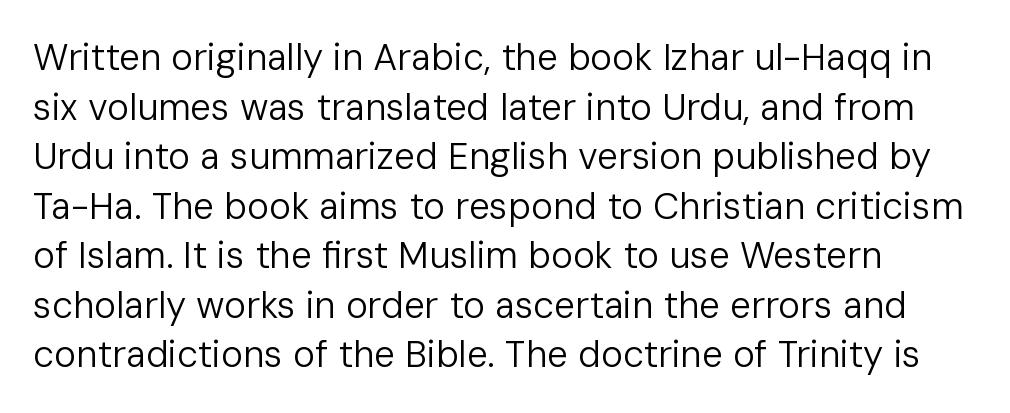
The image shows 37 px regular-weight sans-serif type, upright; set left-aligned, normal line spacing (1.34x), normal letter spacing, not underlined; low stroke contrast and a medium x-height.
